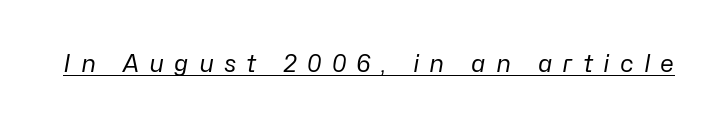
The image shows 24 px text type, italic (leaning right); set unusually wide letter spacing (+0.42 em), underlined.
